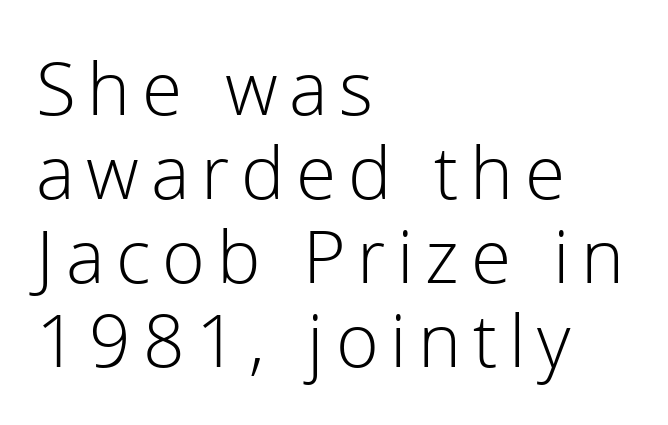
Classification — sans serif. The specimen omits any rule beneath the text block's lines. Closely set lines give the paragraph a compact silhouette. Notice how the passage keeps a crisp vertical edge on the left only. Varying glyph widths throughout — classic text-font behaviour.
